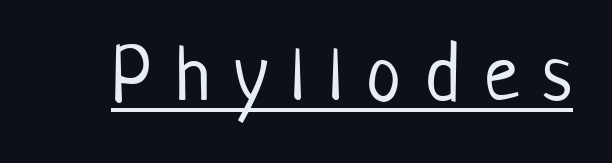
The image shows 78 px light, condensed sans-serif type, upright; set unusually wide letter spacing (+0.31 em), underlined; low stroke contrast and a medium x-height.
